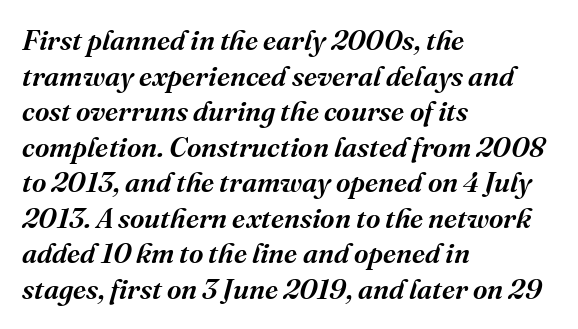
{"serif": "yes", "italic": "yes", "lean": "right", "slant_degrees": 16, "bold": "semi", "weight": "semibold", "width": "normal", "stroke_contrast": "medium", "x_height": "medium", "monospaced": "no", "underline": "no", "align": "left", "line_spacing": "normal", "line_spacing_ratio": 1.27, "letter_spacing": "normal", "letter_spacing_em": 0.0, "glyph_px": 28}
